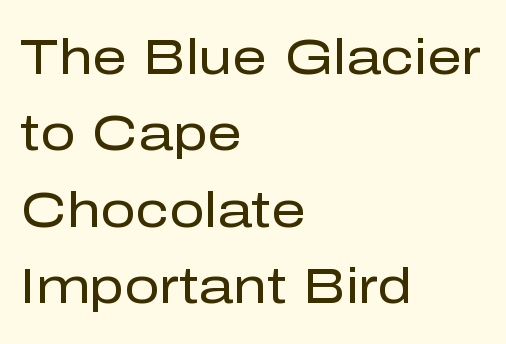
{"serif": "no", "italic": "no", "bold": "no", "weight": "regular", "width": "normal", "stroke_contrast": "low", "x_height": "medium", "monospaced": "no", "underline": "no", "align": "left", "line_spacing": "normal", "line_spacing_ratio": 1.56, "letter_spacing": "normal", "letter_spacing_em": 0.0, "glyph_px": 49}
